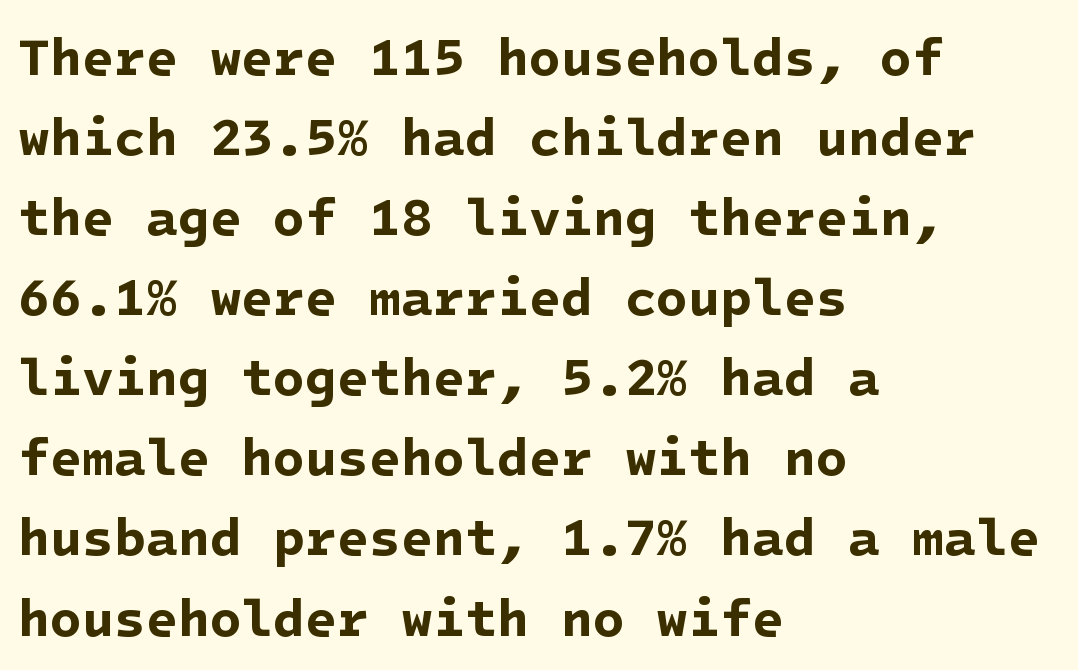
Q: Is the text bold? A: Yes.
Q: Is the typeface a serif or a sans-serif typeface? A: Sans-serif.
Q: Is the text underlined? A: No.
Q: How is the paragraph aligned? A: Left-aligned.
Q: Is the spacing between letters normal or unusually wide? A: Normal.
Q: Is the spacing between lines tight, normal or loose? A: Normal.
Q: Width (condensed, normal, or wide)? A: Normal.
Q: Stroke contrast? A: Low.
Q: x-height? A: Medium.
